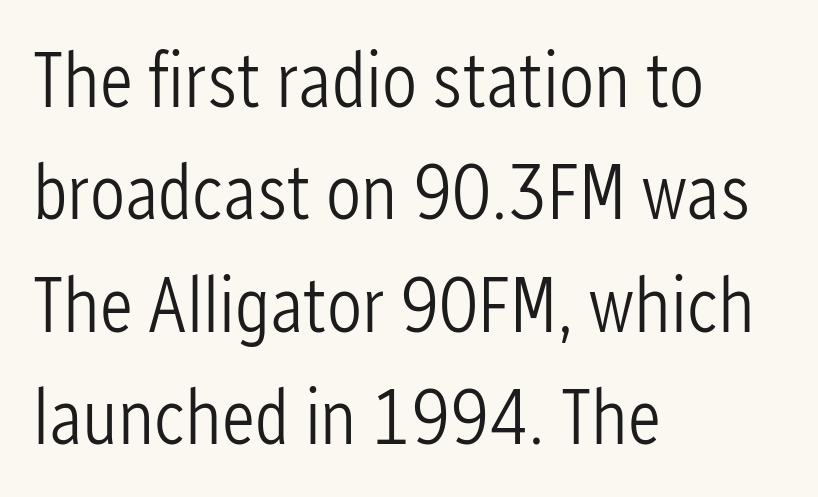
{"serif": "no", "italic": "no", "bold": "no", "weight": "light", "width": "condensed", "stroke_contrast": "low", "x_height": "medium", "monospaced": "no", "underline": "no", "align": "left", "line_spacing": "normal", "line_spacing_ratio": 1.44, "letter_spacing": "normal", "letter_spacing_em": 0.0, "glyph_px": 78}
